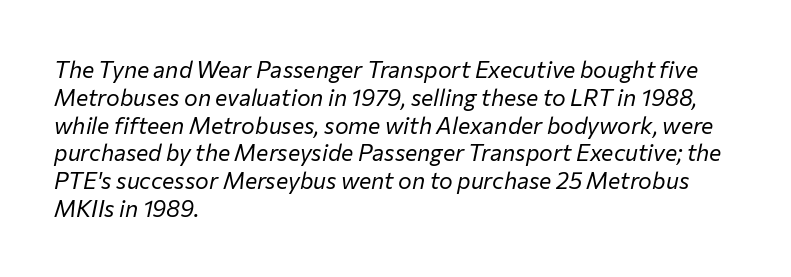
{"italic": "yes", "lean": "right", "slant_degrees": 12, "bold": "no", "underline": "no", "align": "left", "line_spacing_ratio": 1.21, "letter_spacing": "normal", "letter_spacing_em": 0.0, "glyph_px": 23}
